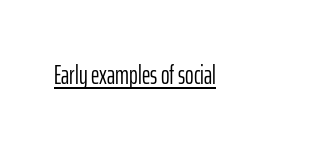
{"italic": "no", "bold": "no", "underline": "yes", "align": "left", "letter_spacing": "normal", "letter_spacing_em": 0.0, "glyph_px": 26}
